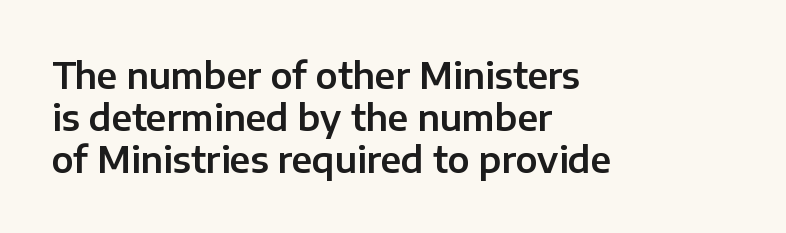
{"serif": "no", "italic": "no", "width": "normal", "stroke_contrast": "low", "x_height": "medium", "monospaced": "no", "underline": "no", "align": "left", "line_spacing_ratio": 1.2, "letter_spacing": "normal", "letter_spacing_em": 0.0, "glyph_px": 35}
